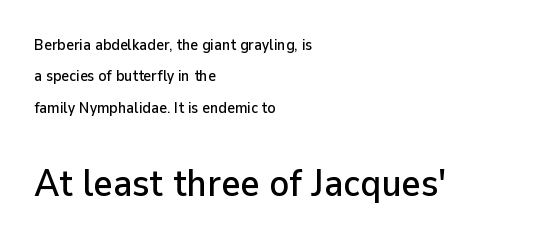
{"serif": "no", "italic": "no", "width": "normal", "stroke_contrast": "low", "x_height": "medium", "monospaced": "no", "underline": "no", "align": "left", "line_spacing": "loose", "line_spacing_ratio": 2.09, "letter_spacing": "normal", "letter_spacing_em": 0.0, "larger_block": "second", "size_ratio": 2.47, "glyph_px": 37}
